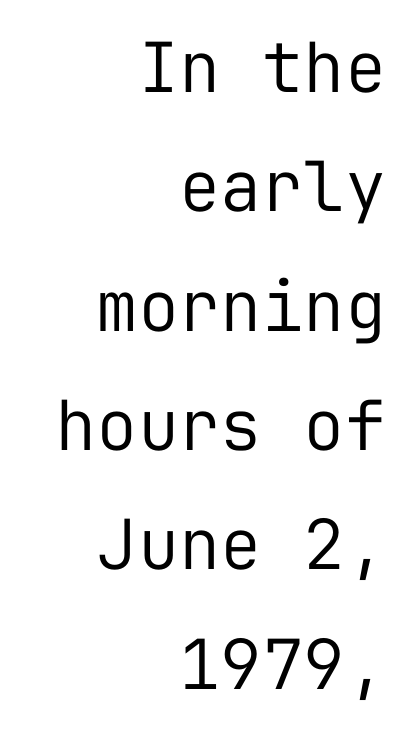
The image shows 69 px regular-weight sans-serif type, upright, monospaced; set right-aligned, line spacing 1.73x, normal letter spacing, not underlined; low stroke contrast and a medium x-height.
